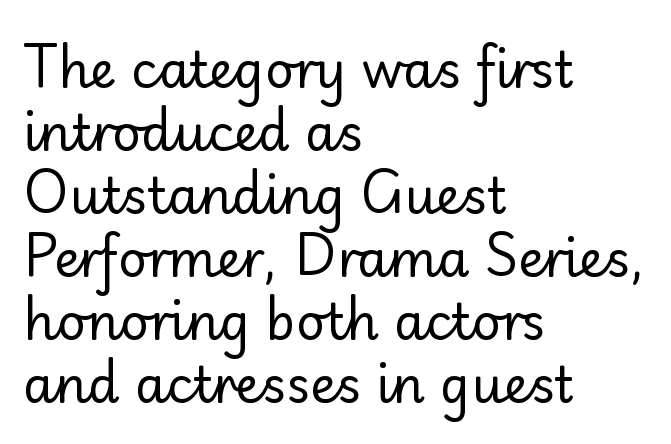
Stroke terminals: plain, sans-serif. The lettering stays uniformly vertical, giving the passage a roman look. Spacing verdict: proportional, widths tailored to each character. The text block is weighted toward the left margin, trailing off unevenly rightward. Stems and bowls with no extra thickness — not bold.
